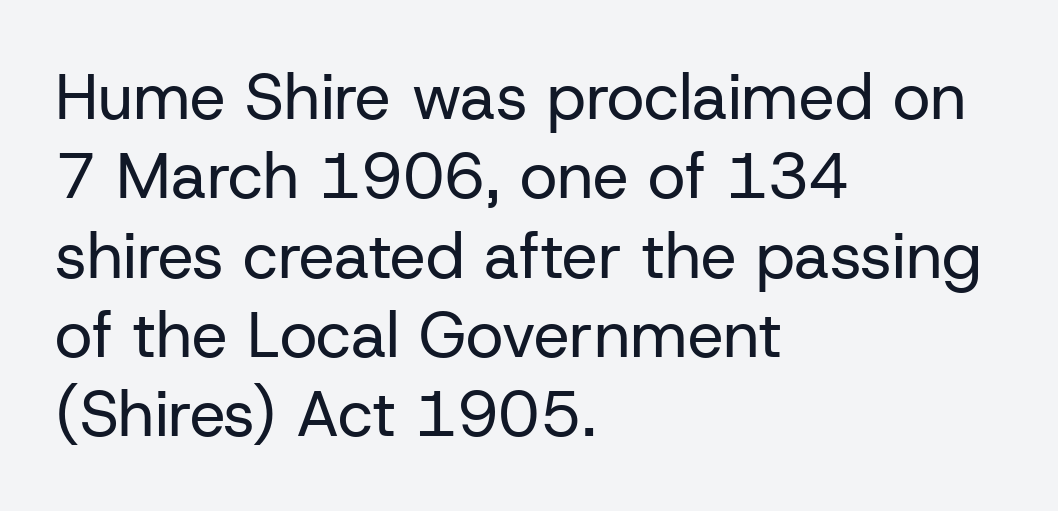
Stroke terminals: plain, sans-serif. Clear beneath every line of the passage. The letters stand upright; this is a roman face. Look at the tracking — it's just the regular setting, nothing added.
